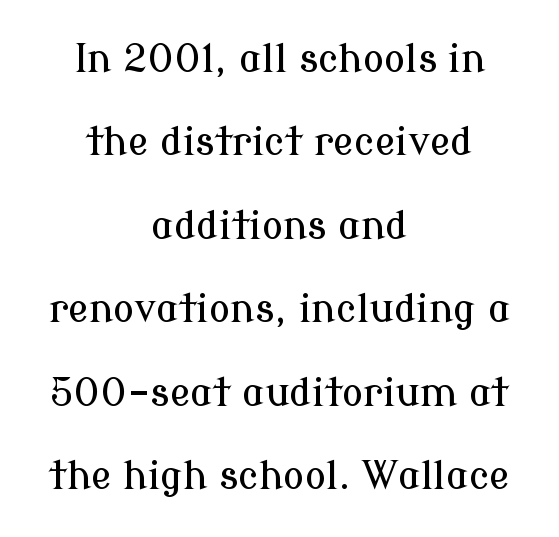
Q: Is the text italic (slanted)? A: No, it is upright.
Q: Is the typeface a serif or a sans-serif typeface? A: Serif.
Q: Is the text underlined? A: No.
Q: How is the paragraph aligned? A: Centered.
Q: Is the spacing between letters normal or unusually wide? A: Normal.
Q: Is the spacing between lines tight, normal or loose? A: Loose.
Q: Width (condensed, normal, or wide)? A: Normal.
Q: Stroke contrast? A: Low.
Q: x-height? A: Medium.
Q: Monospaced? A: No.
